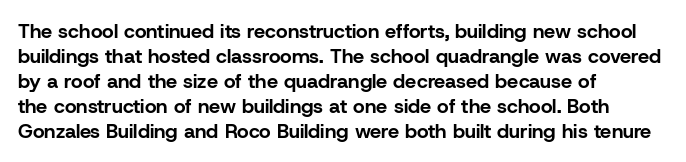
Q: Is the text bold? A: Yes.
Q: Is the text italic (slanted)? A: No, it is upright.
Q: Is the text underlined? A: No.
Q: How is the paragraph aligned? A: Left-aligned.
Q: Is the spacing between letters normal or unusually wide? A: Normal.
Q: Is the spacing between lines tight, normal or loose? A: Normal.
